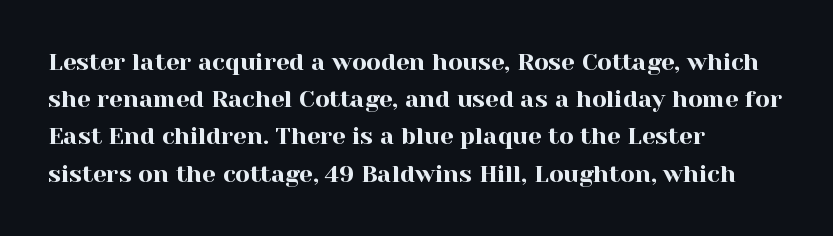
The image shows 24 px text type, upright; set left-aligned, normal line spacing (1.55x), normal letter spacing, not underlined.
